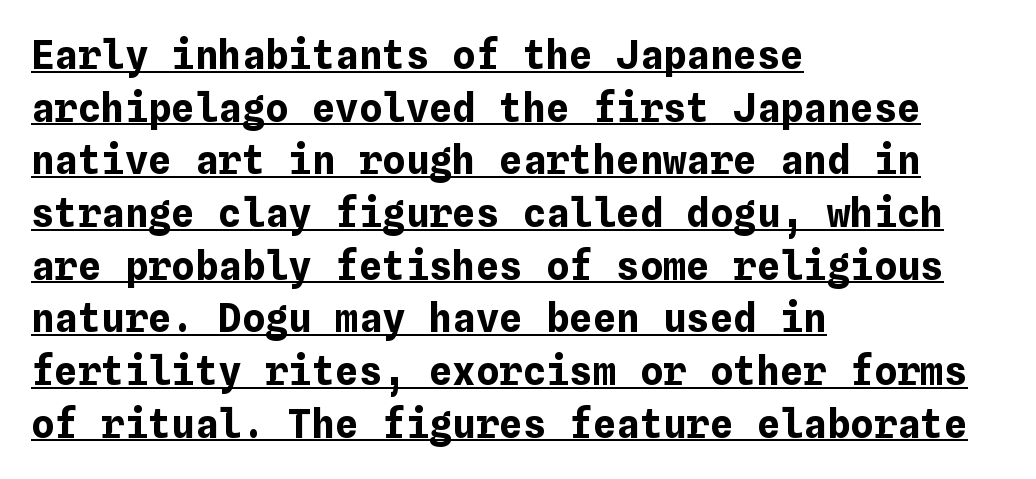
Q: Is the text bold? A: Yes.
Q: Is the text italic (slanted)? A: No, it is upright.
Q: Is the text underlined? A: Yes.
Q: How is the paragraph aligned? A: Left-aligned.
Q: Is the spacing between letters normal or unusually wide? A: Normal.
Q: Is the spacing between lines tight, normal or loose? A: Normal.
Q: Width (condensed, normal, or wide)? A: Normal.
Q: Stroke contrast? A: Low.
Q: x-height? A: Medium.
